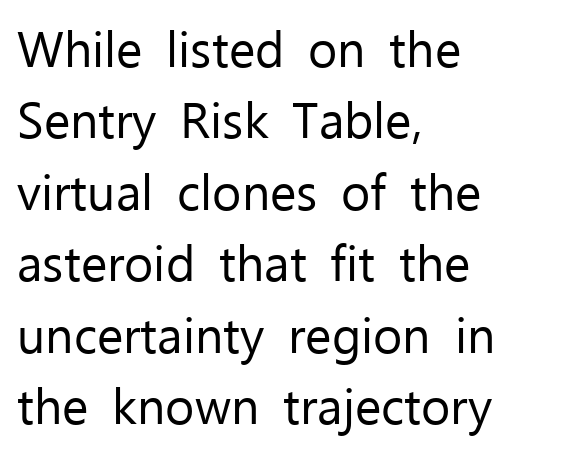
The image shows 50 px regular-weight sans-serif type, upright; set left-aligned, normal line spacing (1.43x), normal letter spacing, not underlined; low stroke contrast and a medium x-height.
